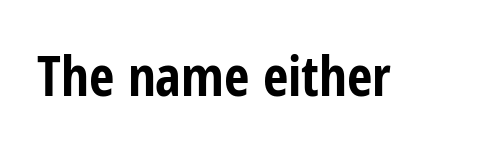
{"serif": "no", "italic": "no", "bold": "yes", "weight": "bold", "width": "condensed", "stroke_contrast": "low", "x_height": "medium", "monospaced": "no", "underline": "no", "letter_spacing": "normal", "letter_spacing_em": 0.0, "glyph_px": 55}
